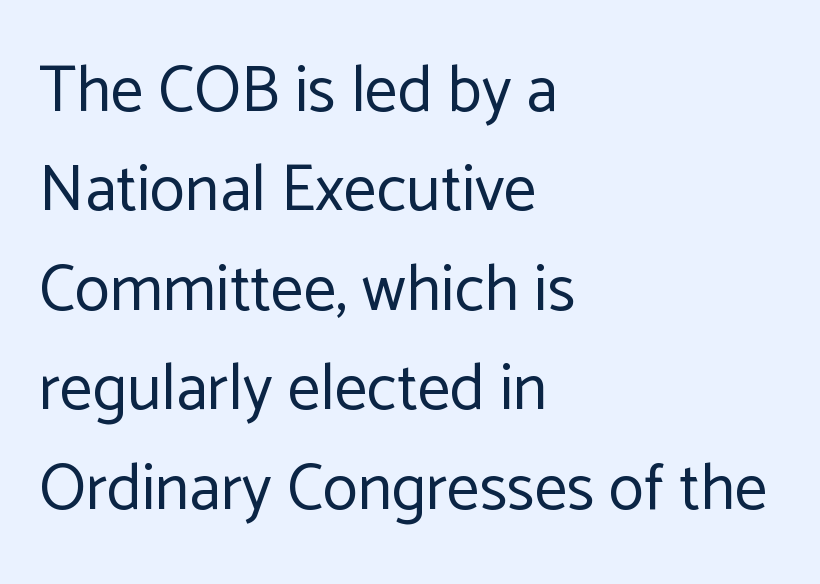
The cut favours lightness, reaching ordinary text weight at its darkest. These lines are set flush left with a ragged right edge. The typeface chosen for these lines omits serifs. The type is set solid horizontally, with unmodified tracking.
